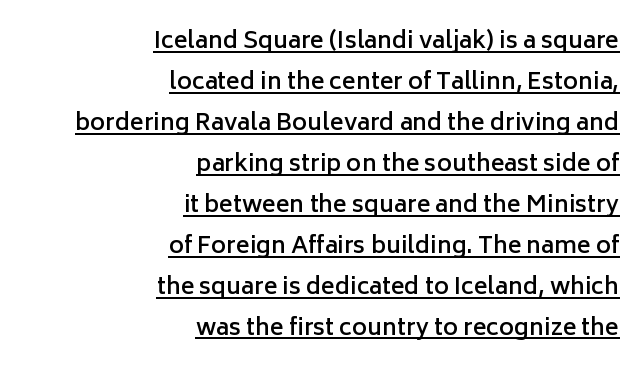
There is no visible air inserted between adjacent glyphs. Line ends are locked; line starts wander. Upright lettering throughout. Strokes here are thickened, but only to semibold level. These characters rest on top of a visible drawn line.
